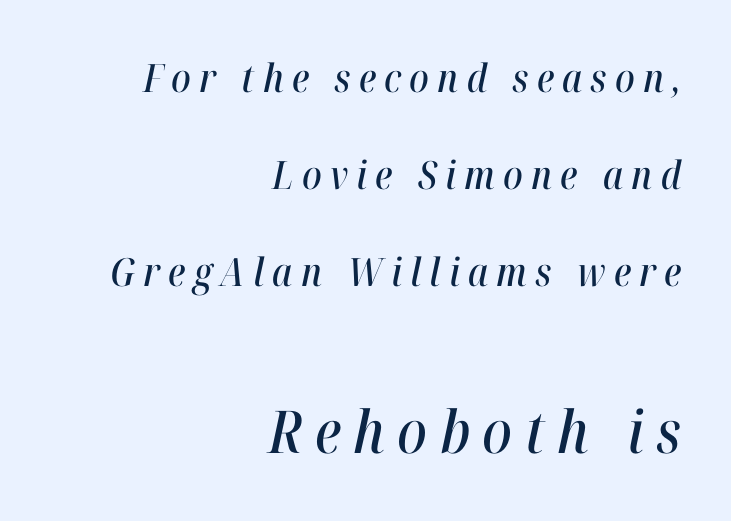
These lines are set flush right with a ragged left edge. The strip under each line holds only bare page. The letters are slanted; this is an italic face. Think of a printed novel: that variable character pitch is what you see here. Honestly, the rows look like they've been pulled way apart. This rendering widens character spacing well past its baseline value.
